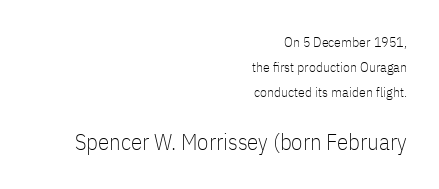
Q: Is the text bold? A: No.
Q: Is the text italic (slanted)? A: No, it is upright.
Q: Is the text underlined? A: No.
Q: How is the paragraph aligned? A: Right-aligned.
Q: Is the spacing between letters normal or unusually wide? A: Normal.
Q: Which block of text is set in a larger size, the first (top) or the second (bottom)? A: The second (bottom) one.
